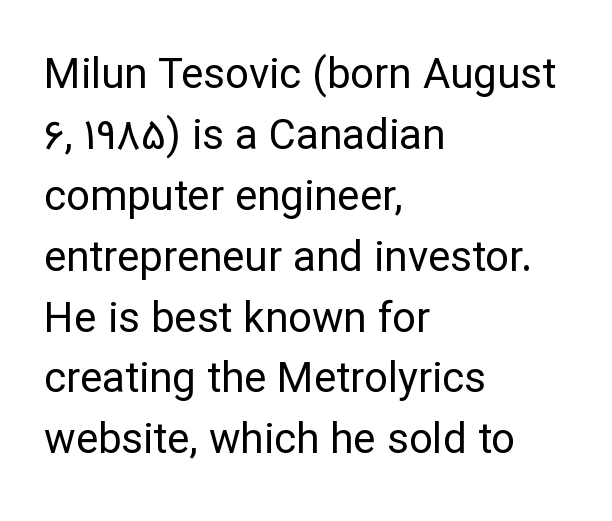
The image shows 42 px regular-weight sans-serif type, upright; set left-aligned, normal line spacing (1.45x), normal letter spacing, not underlined; low stroke contrast and a medium x-height.
